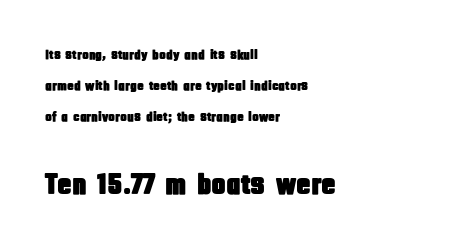
The image shows 30 px condensed sans-serif type, upright; set left-aligned, loose line spacing (2.23x), normal letter spacing, not underlined; the second (bottom) block is 2.14x larger; low stroke contrast and a large x-height.
